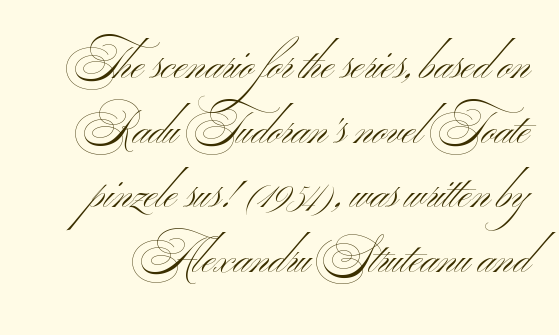
Q: Is the text bold? A: No.
Q: Is the typeface a serif or a sans-serif typeface? A: Sans-serif.
Q: Is the text underlined? A: No.
Q: Is the spacing between letters normal or unusually wide? A: Normal.
Q: Is the spacing between lines tight, normal or loose? A: Normal.
Q: Width (condensed, normal, or wide)? A: Wide.
Q: Stroke contrast? A: Medium.
Q: x-height? A: Small.
Q: Monospaced? A: No.
